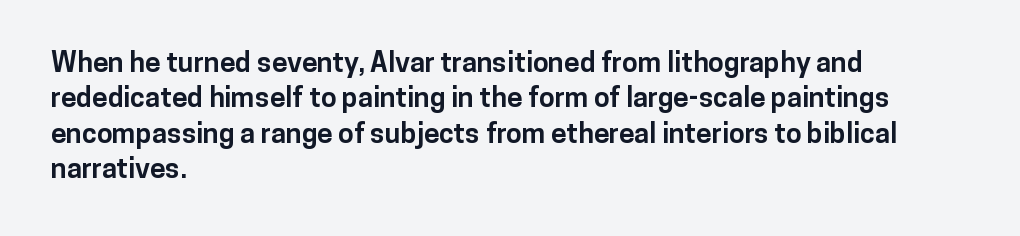
The image shows 28 px bold sans-serif type, upright; set left-aligned, normal line spacing (1.26x), normal letter spacing, not underlined; low stroke contrast and a medium x-height.
